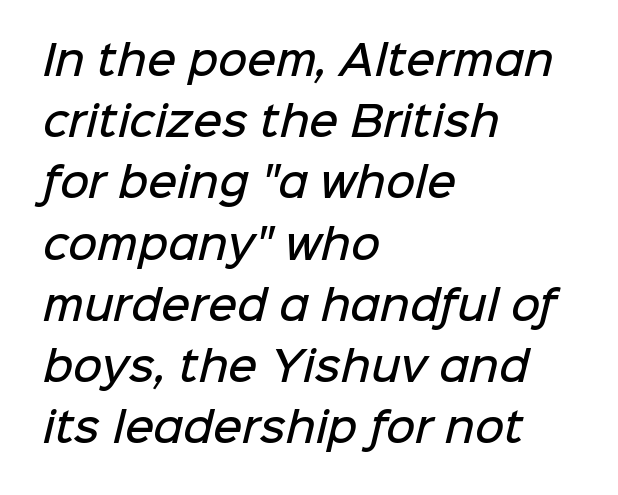
The image shows 40 px semibold sans-serif type; set left-aligned, normal line spacing (1.53x), normal letter spacing, not underlined; low stroke contrast and a medium x-height.
